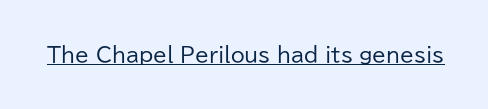
The image shows 20 px text type, upright; set normal letter spacing, underlined.
